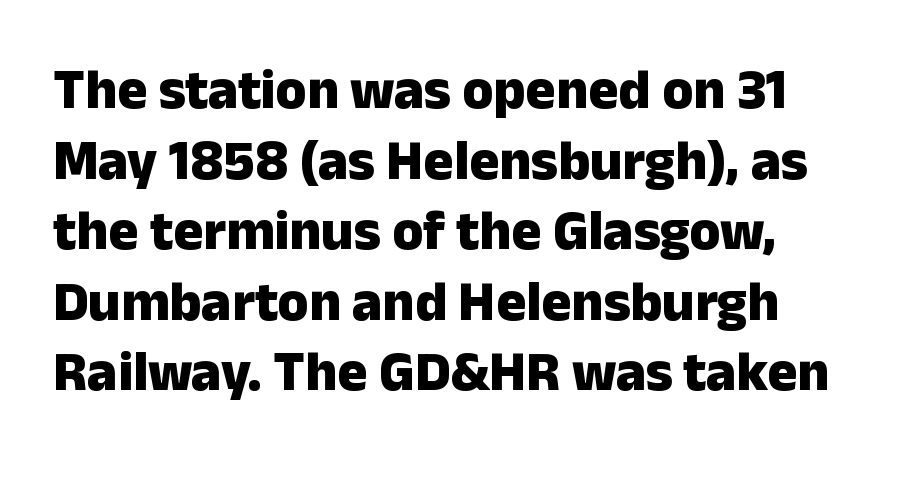
Q: Is the text bold? A: Yes.
Q: Is the text italic (slanted)? A: No, it is upright.
Q: Is the typeface a serif or a sans-serif typeface? A: Sans-serif.
Q: Is the text underlined? A: No.
Q: How is the paragraph aligned? A: Left-aligned.
Q: Is the spacing between letters normal or unusually wide? A: Normal.
Q: Is the spacing between lines tight, normal or loose? A: Normal.
Q: Width (condensed, normal, or wide)? A: Normal.
Q: Stroke contrast? A: Low.
Q: x-height? A: Medium.
Q: Monospaced? A: No.
